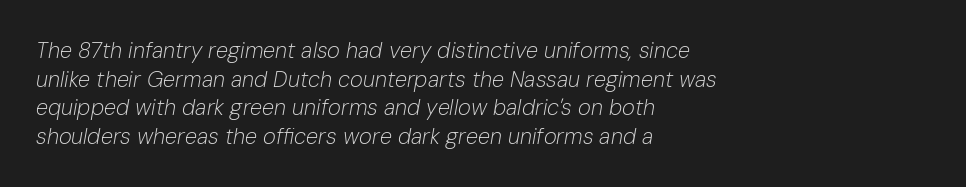
{"italic": "yes", "lean": "right", "slant_degrees": 10, "bold": "no", "underline": "no", "align": "left", "line_spacing": "normal", "line_spacing_ratio": 1.3, "letter_spacing": "normal", "letter_spacing_em": 0.0, "glyph_px": 22}
